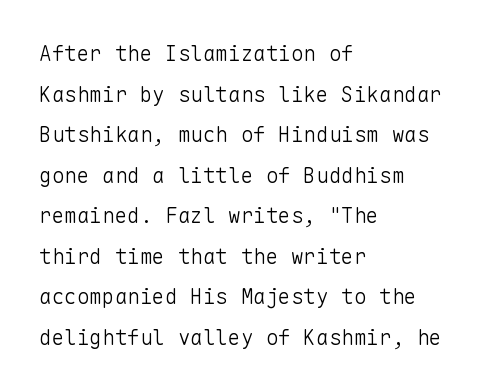
This sample uses an upright cut, with every glyph sitting square on the baseline. These lines keep a tight, regular rhythm from letter to letter. Rows of type keep a wide berth in the vertical direction. This rendering uses left alignment, leaving the right contour irregular. Vertical stems look standard width or narrower in stroke. The strip under each line holds only bare page.
